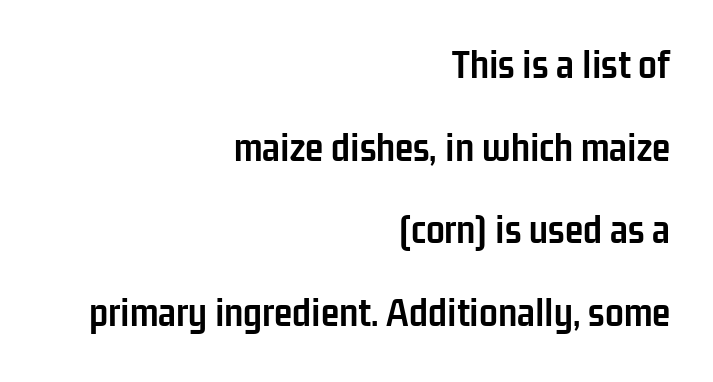
The image shows 42 px semibold, condensed sans-serif type, upright; set right-aligned, loose line spacing (1.97x), normal letter spacing, not underlined; low stroke contrast and a medium x-height.
